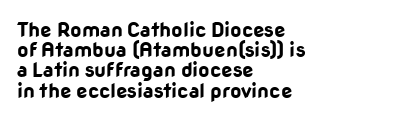
The image shows 20 px bold type, upright; set left-aligned, tight line spacing (1.01x), normal letter spacing, not underlined.
